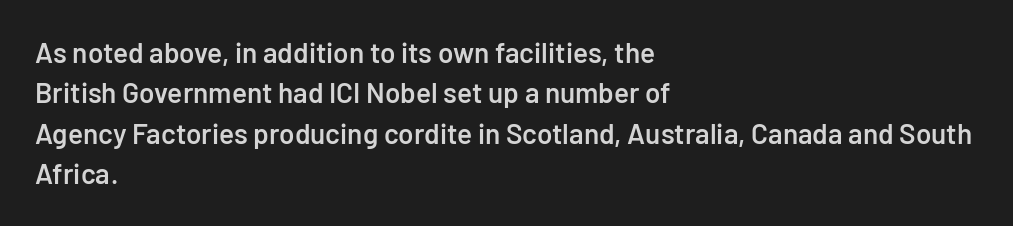
{"serif": "no", "italic": "no", "bold": "semi", "weight": "semibold", "width": "normal", "stroke_contrast": "low", "x_height": "medium", "monospaced": "no", "underline": "no", "align": "left", "line_spacing": "normal", "line_spacing_ratio": 1.44, "letter_spacing": "normal", "letter_spacing_em": 0.0, "glyph_px": 28}
